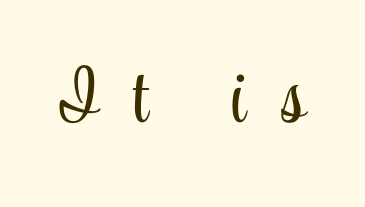
The strokes are not fattened; the text isn't bold. Plain, unruled lines of type. Here the designer chose a conventional face with non-uniform glyph widths. Does the type have serifs? Yes, each stem ends in a small foot. Glyph-to-glyph distance is far greater than everyday printed text.
